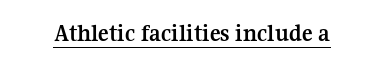
Q: Is the text bold? A: Yes.
Q: Is the text italic (slanted)? A: No, it is upright.
Q: Is the text underlined? A: Yes.
Q: Is the spacing between letters normal or unusually wide? A: Normal.
